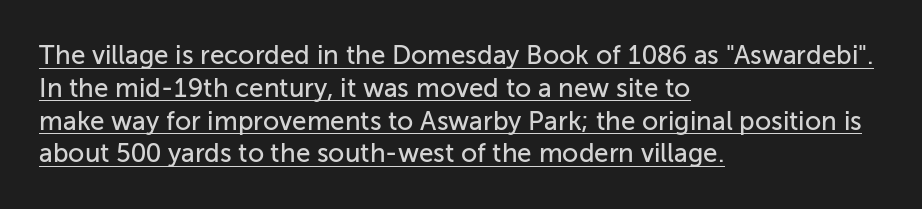
{"italic": "no", "underline": "yes", "align": "left", "line_spacing": "normal", "line_spacing_ratio": 1.26, "letter_spacing": "normal", "letter_spacing_em": 0.0, "glyph_px": 26}
